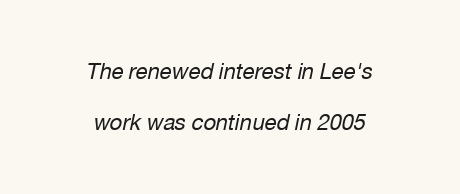
The image shows 22 px text type, italic (leaning right); set centered, loose line spacing (2.31x), normal letter spacing, not underlined.
